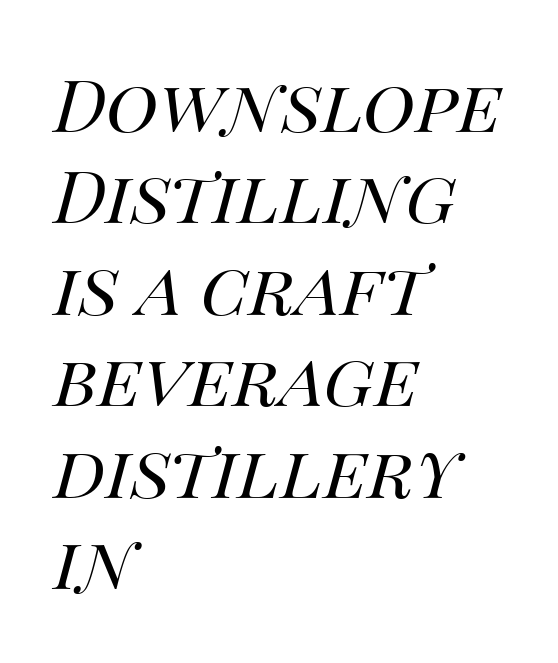
{"italic": "yes", "lean": "right", "slant_degrees": 14, "bold": "no", "weight": "regular", "width": "normal", "stroke_contrast": "medium", "x_height": "large", "monospaced": "no", "underline": "no", "align": "left", "line_spacing": "normal", "line_spacing_ratio": 1.27, "letter_spacing": "normal", "letter_spacing_em": 0.0, "glyph_px": 72}
